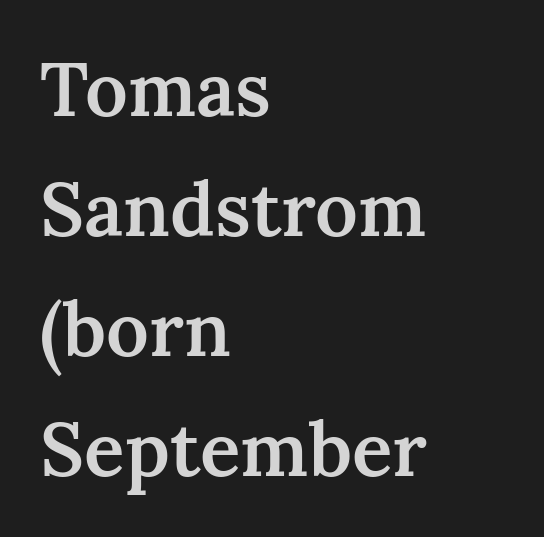
Is this a fixed-width face? No — the glyphs have proportional, varying widths. Casual observation: everything's shoved over to the left. Line spacing here is normal. Italic? Not at all — the glyphs are vertical.
